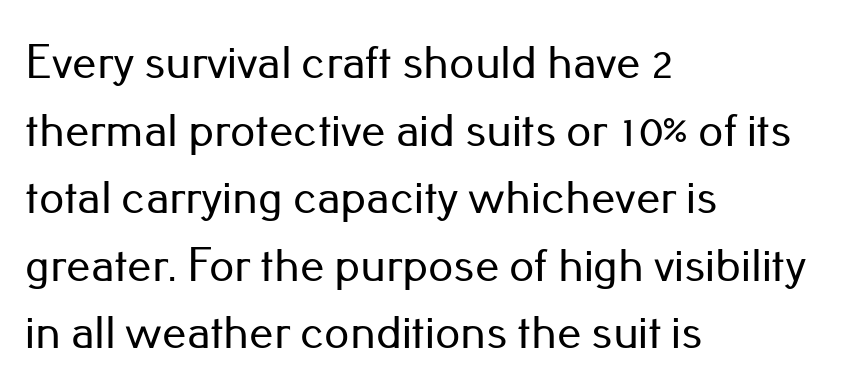
The image shows 49 px sans-serif type, upright; set left-aligned, normal line spacing (1.38x), normal letter spacing, not underlined; low stroke contrast and a small x-height.
